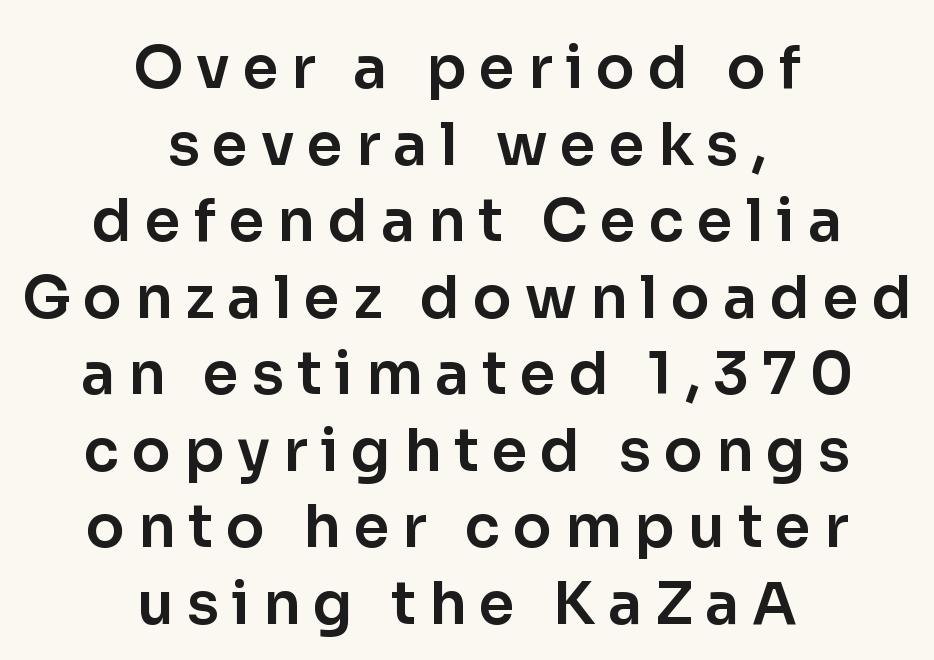
Q: Is the text italic (slanted)? A: No, it is upright.
Q: Is the typeface a serif or a sans-serif typeface? A: Sans-serif.
Q: Is the text underlined? A: No.
Q: How is the paragraph aligned? A: Centered.
Q: Is the spacing between letters normal or unusually wide? A: Unusually wide.
Q: Is the spacing between lines tight, normal or loose? A: Normal.
Q: Width (condensed, normal, or wide)? A: Normal.
Q: Stroke contrast? A: Low.
Q: x-height? A: Medium.
Q: Monospaced? A: No.
